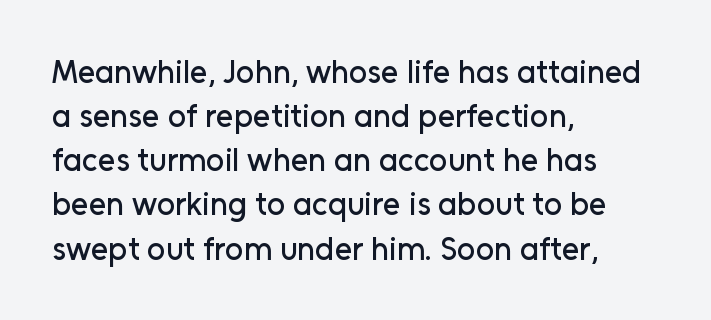
Q: Is the text italic (slanted)? A: No, it is upright.
Q: Is the typeface a serif or a sans-serif typeface? A: Sans-serif.
Q: Is the text underlined? A: No.
Q: How is the paragraph aligned? A: Left-aligned.
Q: Is the spacing between letters normal or unusually wide? A: Normal.
Q: Is the spacing between lines tight, normal or loose? A: Normal.
Q: Width (condensed, normal, or wide)? A: Normal.
Q: Stroke contrast? A: Low.
Q: x-height? A: Medium.
Q: Monospaced? A: No.
